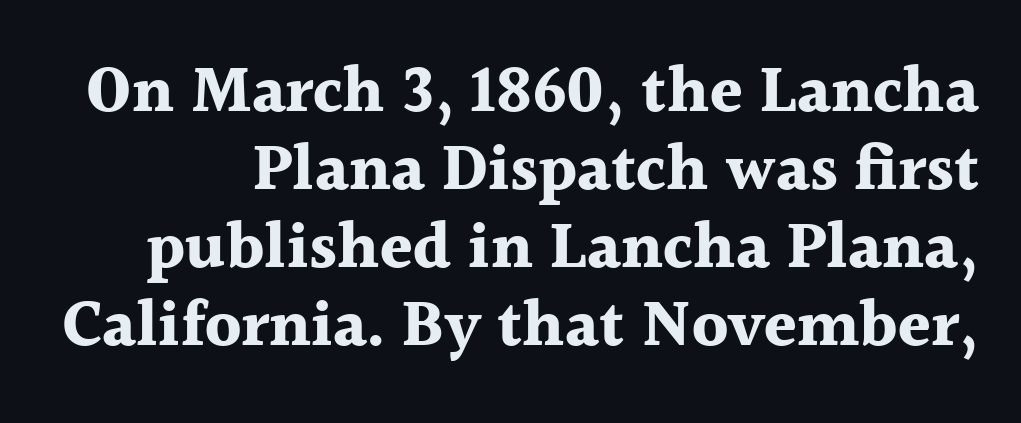
{"serif": "yes", "italic": "no", "bold": "yes", "weight": "bold", "width": "normal", "x_height": "medium", "monospaced": "no", "underline": "no", "line_spacing_ratio": 1.18, "letter_spacing": "normal", "letter_spacing_em": 0.0, "glyph_px": 66}
